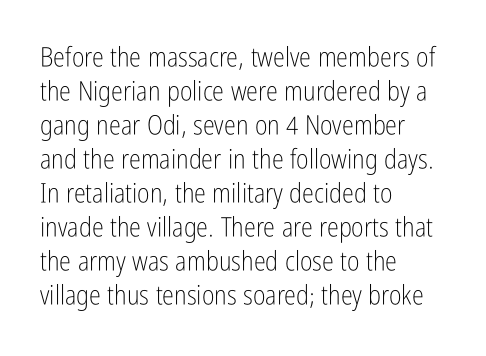
{"italic": "no", "bold": "no", "underline": "no", "align": "left", "line_spacing": "normal", "line_spacing_ratio": 1.26, "letter_spacing": "normal", "letter_spacing_em": 0.0, "glyph_px": 27}
